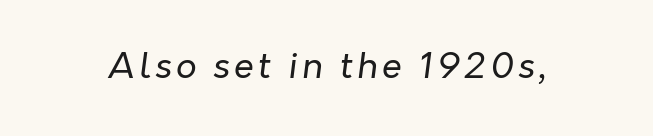
Q: Is the text bold? A: No.
Q: Is the text italic (slanted)? A: Yes, it leans right by about 7 degrees.
Q: Is the text underlined? A: No.
Q: Width (condensed, normal, or wide)? A: Normal.
Q: Stroke contrast? A: Low.
Q: x-height? A: Medium.
Q: Monospaced? A: No.
